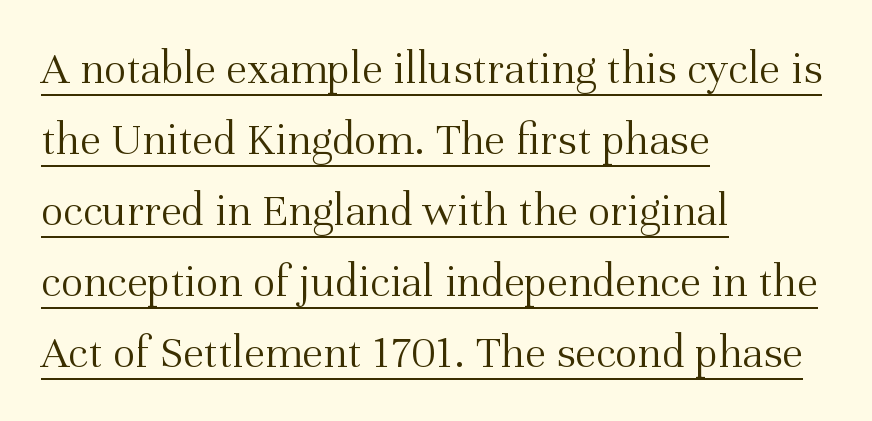
A continuous stroke trails under the words, as in a hyperlink. Stem width sits at or under what a default text font uses. In terms of letterspacing, this is plain default setting. Unlike italic type, these characters show no tilt at all. Every row of glyphs begins at an identical x-position on the left.
